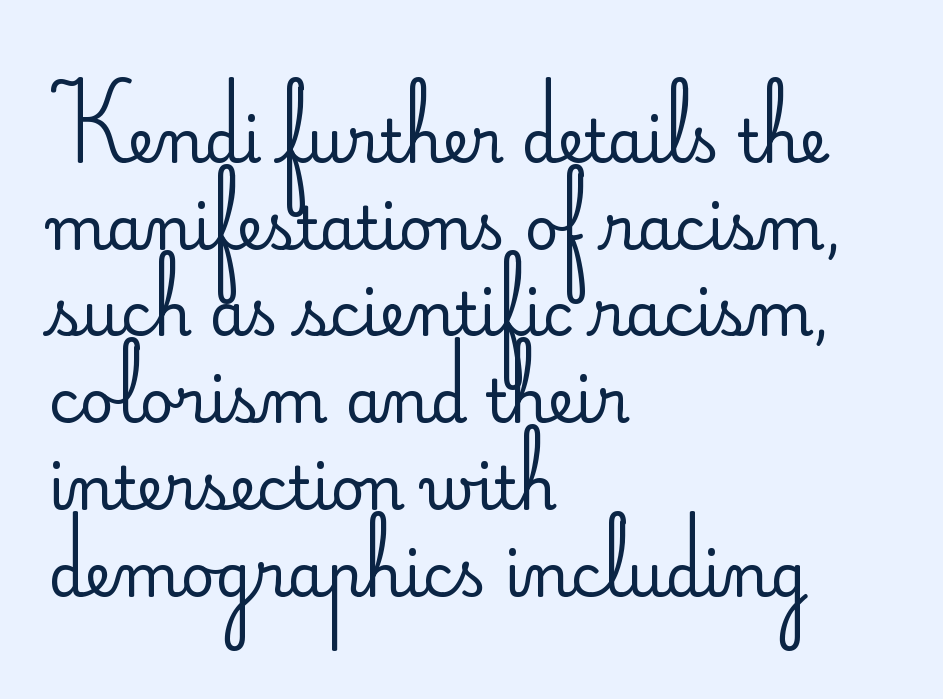
Leading matches the norm, producing a regular column. The characters are drawn with everyday or finer stroke widths. The passage shown is typed in a proportional face where columns would drift. These lines are set flush left with a ragged right edge. Every character sits straight up, as roman type does. Anything drawn beneath the words? Only blank space.
